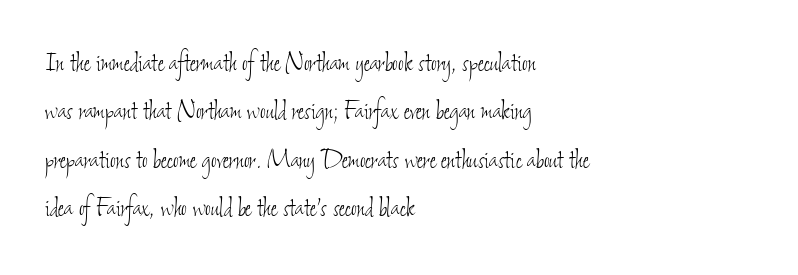
Q: Is the text bold? A: No.
Q: Is the text underlined? A: No.
Q: How is the paragraph aligned? A: Left-aligned.
Q: Is the spacing between letters normal or unusually wide? A: Normal.
Q: Is the spacing between lines tight, normal or loose? A: Normal.
Q: Width (condensed, normal, or wide)? A: Condensed.
Q: Stroke contrast? A: Low.
Q: x-height? A: Small.
Q: Monospaced? A: No.
